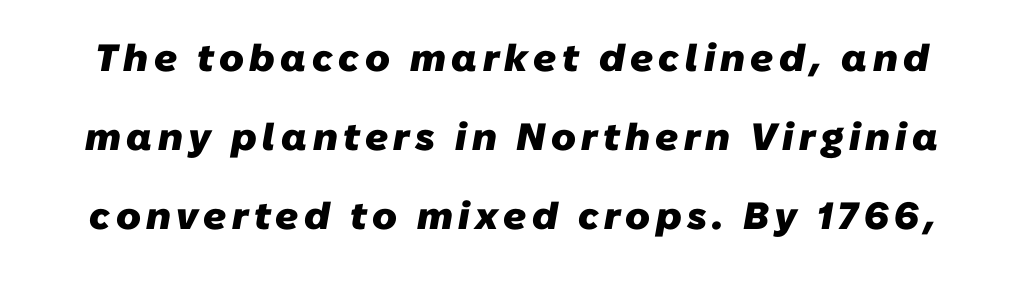
{"serif": "no", "bold": "yes", "weight": "heavy", "width": "normal", "stroke_contrast": "low", "x_height": "medium", "monospaced": "no", "underline": "no", "line_spacing": "loose", "line_spacing_ratio": 2.08, "glyph_px": 38}
